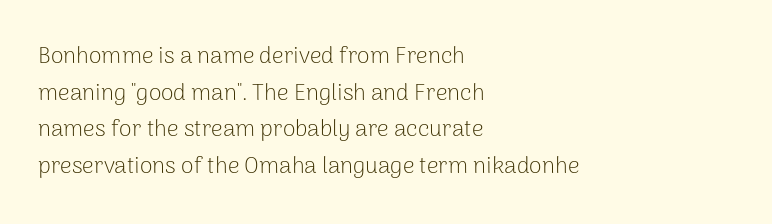
Notice how descenders clear the ascenders below comfortably — that's standard leading. Heft: none added — not bold. Posture: upright roman. The tracking reads as untouched default to a designer's eye. If you drew a ruler down the left edge, every line would touch it.
